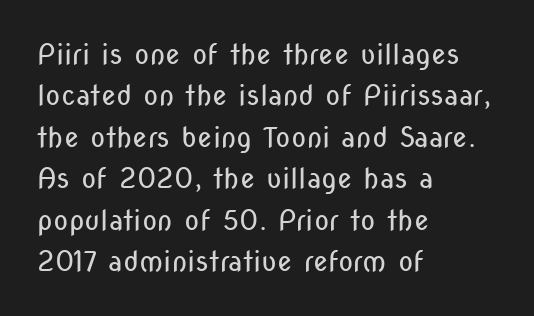
The image shows 28 px regular-weight, condensed sans-serif type, upright; set left-aligned, normal line spacing (1.48x), normal letter spacing, not underlined; low stroke contrast and a medium x-height.
